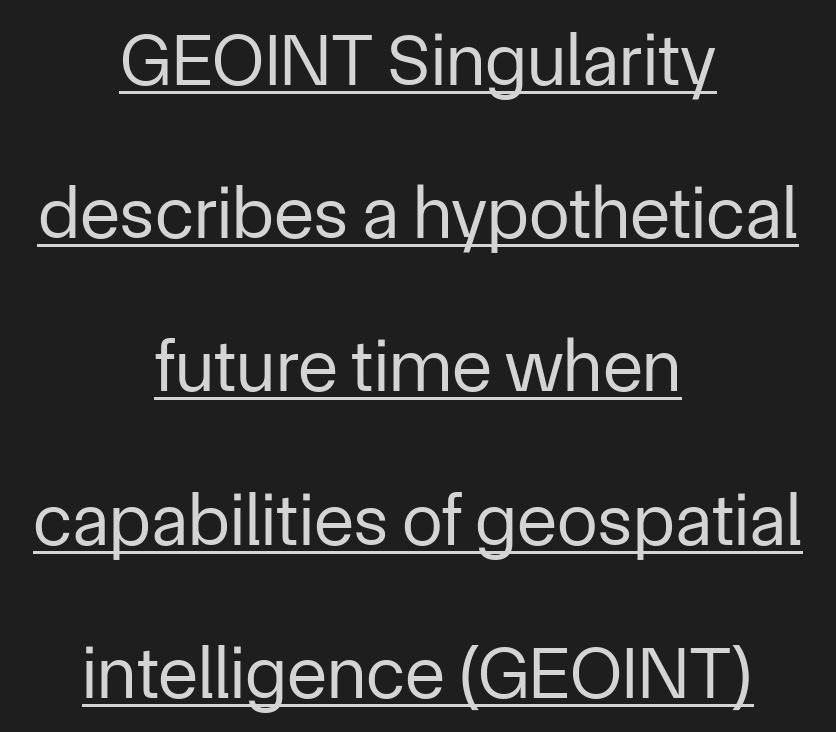
{"serif": "no", "italic": "no", "bold": "no", "weight": "regular", "width": "normal", "stroke_contrast": "low", "x_height": "medium", "monospaced": "no", "underline": "yes", "align": "center", "line_spacing": "loose", "line_spacing_ratio": 2.07, "letter_spacing": "normal", "letter_spacing_em": 0.0, "glyph_px": 74}
